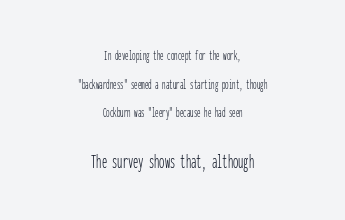
The image shows 21 px text type, upright; set centered, loose line spacing (2.04x), normal letter spacing, not underlined; the second (bottom) block is 1.5x larger.
